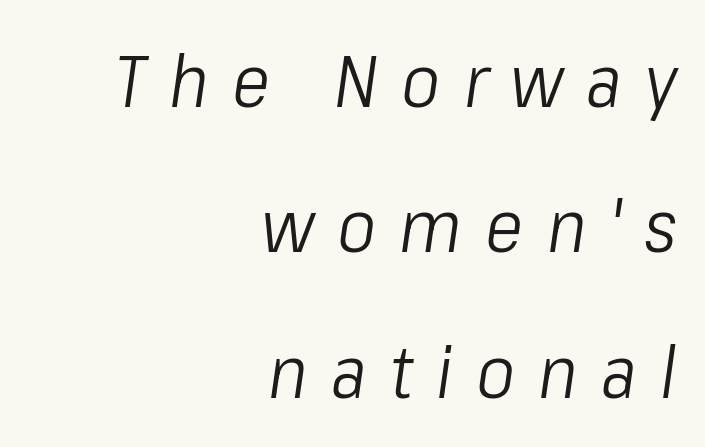
Q: Is the text bold? A: No.
Q: Is the text italic (slanted)? A: Yes, it leans right by about 8 degrees.
Q: Is the text underlined? A: No.
Q: How is the paragraph aligned? A: Right-aligned.
Q: Is the spacing between letters normal or unusually wide? A: Unusually wide.
Q: Is the spacing between lines tight, normal or loose? A: Loose.
Q: Width (condensed, normal, or wide)? A: Condensed.
Q: Stroke contrast? A: Low.
Q: x-height? A: Medium.
Q: Monospaced? A: No.
